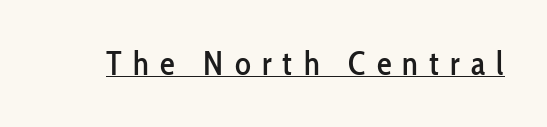
In designer terms, the underline attribute is active on this setting. Honestly, the letter spacing is so wide it's the main thing you notice. The type sits square on the baseline with zero lean. The type family on display is of the sans-serif kind. Spacing verdict: proportional, widths tailored to each character.
